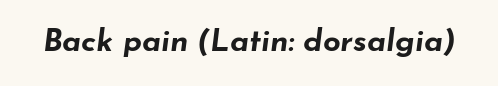
{"italic": "yes", "lean": "right", "slant_degrees": 7, "bold": "yes", "weight": "bold", "width": "wide", "stroke_contrast": "low", "x_height": "small", "monospaced": "no", "underline": "no", "letter_spacing": "normal", "letter_spacing_em": 0.0, "glyph_px": 31}
